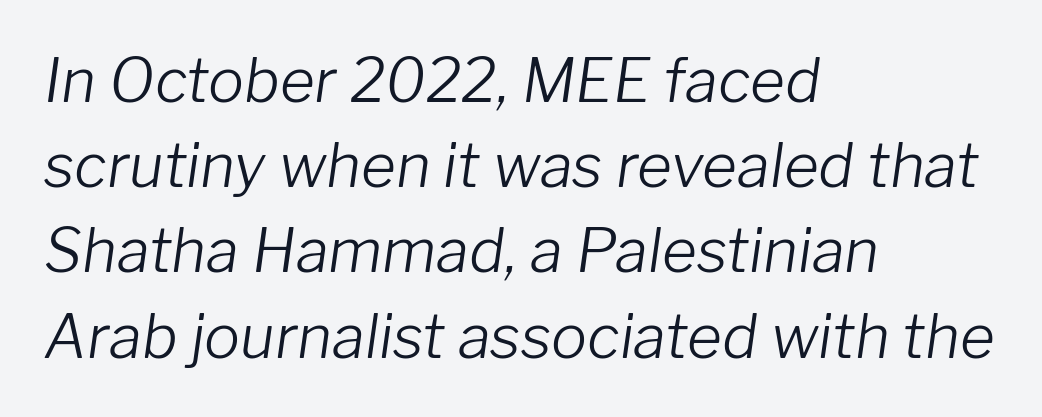
Q: Is the text bold? A: No.
Q: Is the text italic (slanted)? A: Yes, it leans right by about 8 degrees.
Q: Is the text underlined? A: No.
Q: How is the paragraph aligned? A: Left-aligned.
Q: Is the spacing between letters normal or unusually wide? A: Normal.
Q: Is the spacing between lines tight, normal or loose? A: Normal.
Q: Width (condensed, normal, or wide)? A: Normal.
Q: Stroke contrast? A: Low.
Q: x-height? A: Medium.
Q: Monospaced? A: No.
